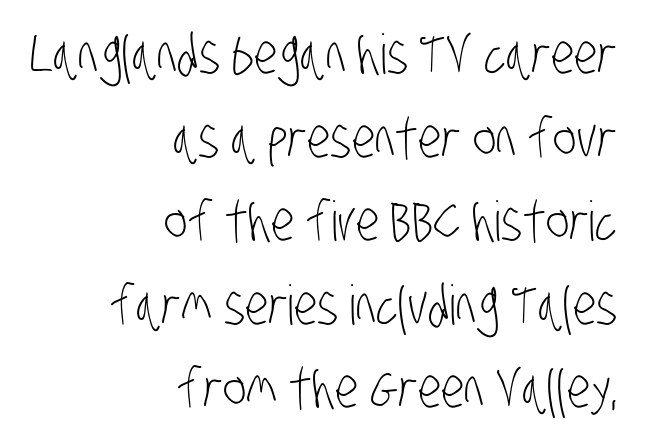
Where is the straight margin? On the right. Caption: face not bold, strokes unweighted. Is this a fixed-width face? No — the glyphs have proportional, varying widths. These lines keep a tight, regular rhythm from letter to letter. Anything drawn beneath the words? Only blank space. The rows are spaced the way most documents space them.
